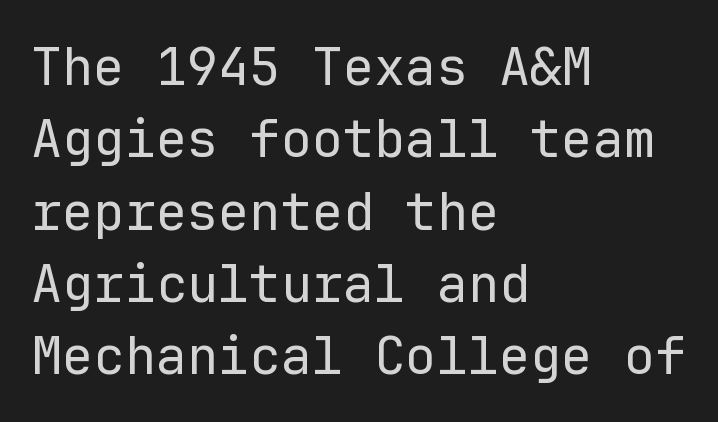
The image shows 52 px regular-weight sans-serif type, upright, monospaced; set left-aligned, normal line spacing (1.39x), normal letter spacing, not underlined; low stroke contrast and a medium x-height.
